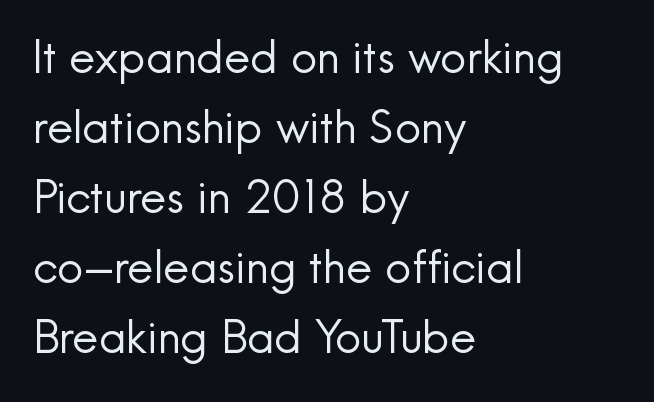
Q: Is the text bold? A: No.
Q: Is the text italic (slanted)? A: No, it is upright.
Q: Is the typeface a serif or a sans-serif typeface? A: Sans-serif.
Q: Is the text underlined? A: No.
Q: How is the paragraph aligned? A: Left-aligned.
Q: Is the spacing between letters normal or unusually wide? A: Normal.
Q: Is the spacing between lines tight, normal or loose? A: Normal.
Q: Width (condensed, normal, or wide)? A: Normal.
Q: x-height? A: Small.
Q: Monospaced? A: No.
